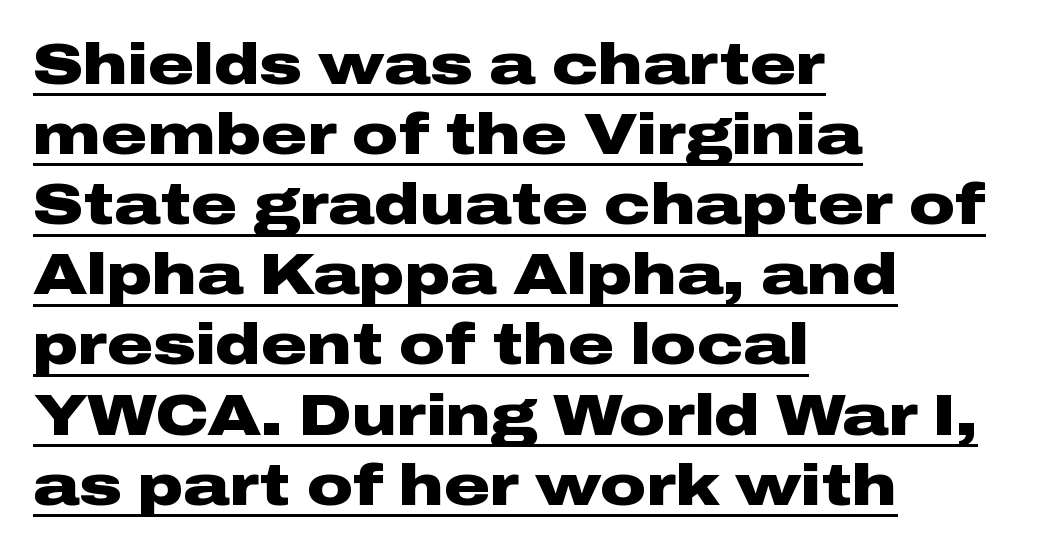
This sample has the flowing, uneven cadence of proportional lettering. Nope, no serifs anywhere on these letters. Italic? Not at all — the glyphs are vertical. Between one letter and the next there's only the usual sliver of space.
